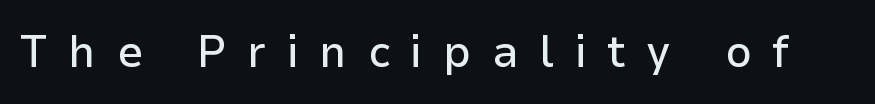
The image shows 46 px sans-serif type, upright; set unusually wide letter spacing (+0.45 em), not underlined; low stroke contrast and a medium x-height.
